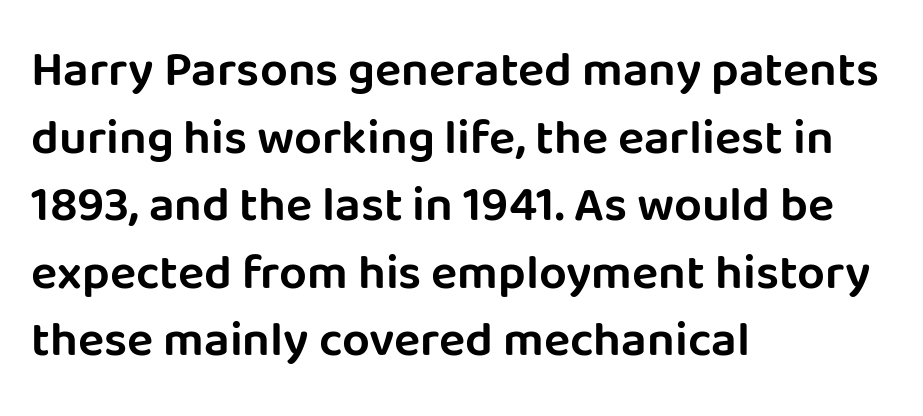
Q: Is the text italic (slanted)? A: No, it is upright.
Q: Is the typeface a serif or a sans-serif typeface? A: Sans-serif.
Q: Is the text underlined? A: No.
Q: How is the paragraph aligned? A: Left-aligned.
Q: Is the spacing between letters normal or unusually wide? A: Normal.
Q: Is the spacing between lines tight, normal or loose? A: Normal.
Q: Width (condensed, normal, or wide)? A: Normal.
Q: Stroke contrast? A: Low.
Q: x-height? A: Large.
Q: Monospaced? A: No.
